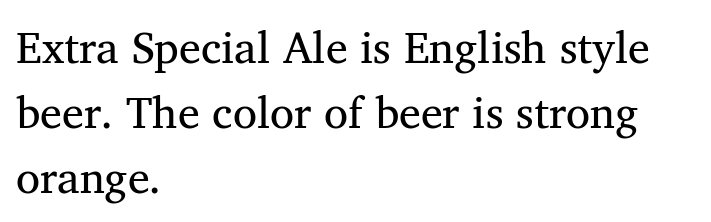
Q: Is the text bold? A: No.
Q: Is the text italic (slanted)? A: No, it is upright.
Q: Is the typeface a serif or a sans-serif typeface? A: Serif.
Q: Is the text underlined? A: No.
Q: How is the paragraph aligned? A: Left-aligned.
Q: Is the spacing between letters normal or unusually wide? A: Normal.
Q: Is the spacing between lines tight, normal or loose? A: Normal.
Q: Width (condensed, normal, or wide)? A: Normal.
Q: Stroke contrast? A: Medium.
Q: x-height? A: Medium.
Q: Monospaced? A: No.
